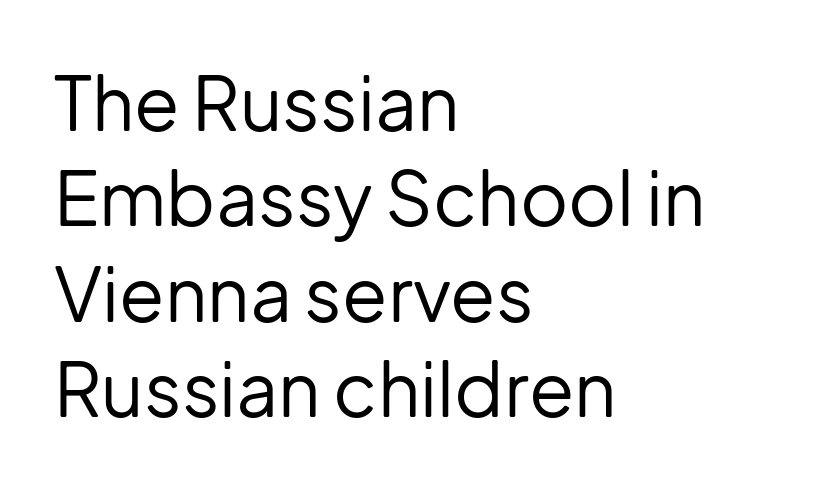
The image shows 74 px regular-weight sans-serif type, upright; set left-aligned, normal line spacing (1.29x), normal letter spacing, not underlined; low stroke contrast and a medium x-height.
